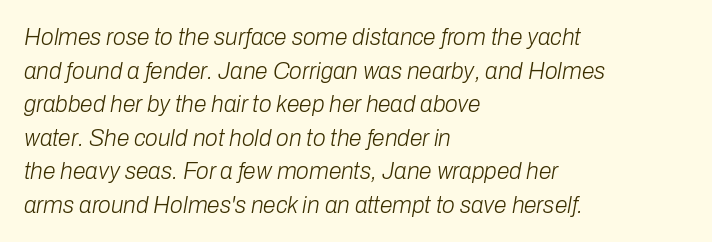
The image shows 23 px text type, italic (leaning right); set left-aligned, normal line spacing (1.46x), normal letter spacing, not underlined.
